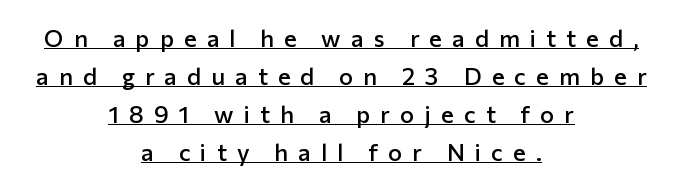
The image shows 24 px text type, upright; set centered, normal line spacing (1.59x), unusually wide letter spacing (+0.42 em), underlined.
